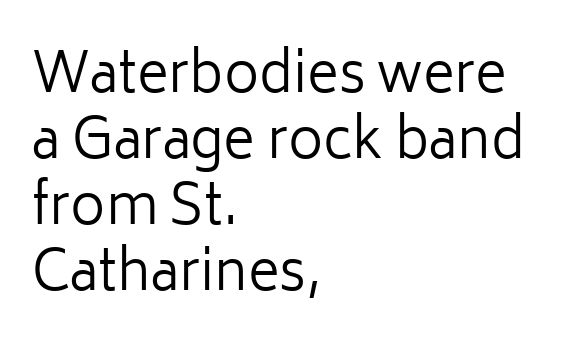
If you drew a ruler down the left edge, every line would touch it. Bold? No — there's no thickening of the strokes. Check the space under the baseline: it is left empty. A sans-serif font was chosen for this passage.
